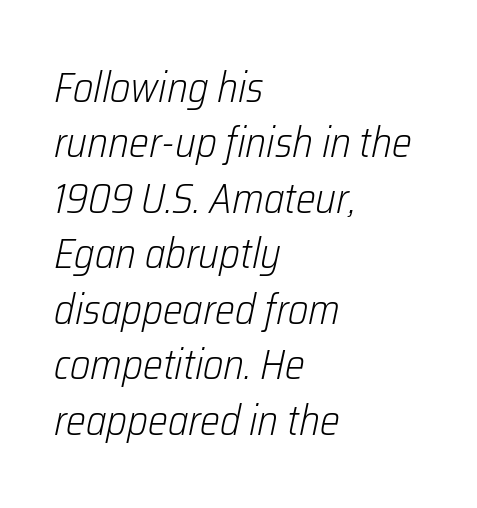
The image shows 42 px light, condensed type, italic (leaning right); set left-aligned, normal line spacing (1.32x), normal letter spacing, not underlined; low stroke contrast and a medium x-height.
